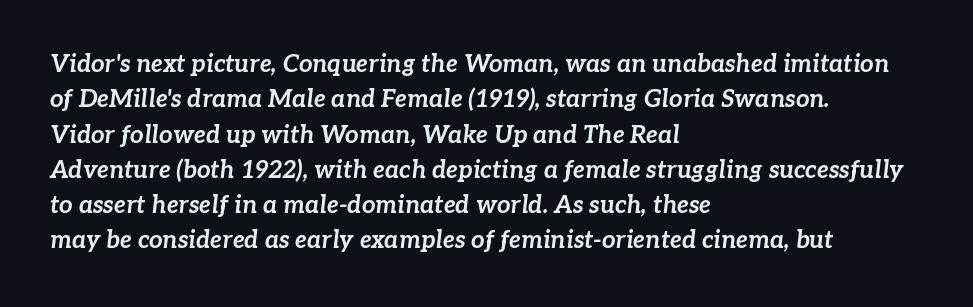
Q: Is the text bold? A: Yes.
Q: Is the text italic (slanted)? A: Yes, it leans right by about 7 degrees.
Q: Is the text underlined? A: No.
Q: How is the paragraph aligned? A: Left-aligned.
Q: Is the spacing between letters normal or unusually wide? A: Normal.
Q: Is the spacing between lines tight, normal or loose? A: Normal.
